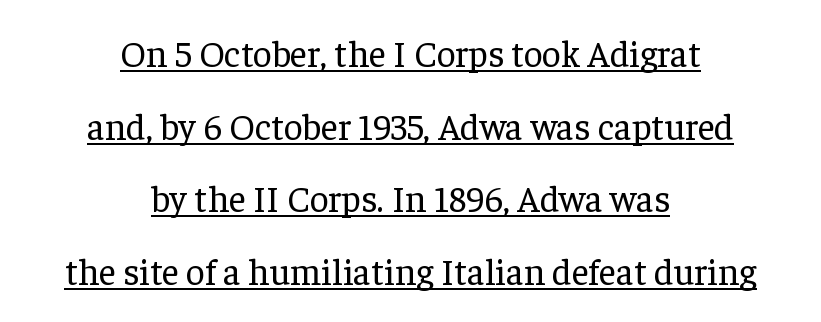
The image shows 37 px regular-weight serif type, upright; set centered, loose line spacing (1.96x), normal letter spacing, underlined; low stroke contrast and a medium x-height.
